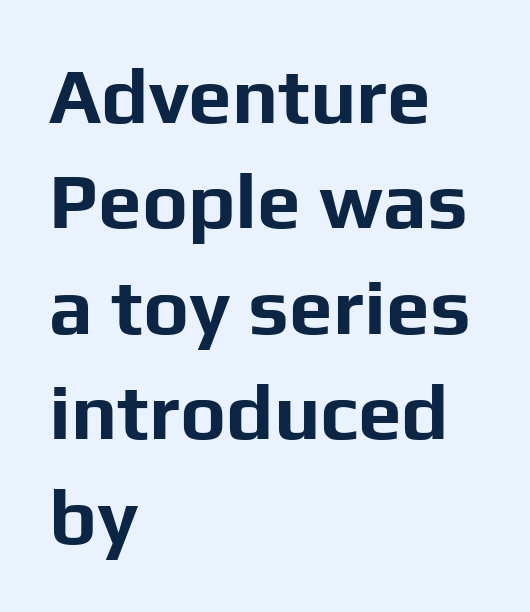
The image shows 78 px bold sans-serif type, upright; set left-aligned, normal line spacing (1.35x), normal letter spacing, not underlined; low stroke contrast and a medium x-height.
